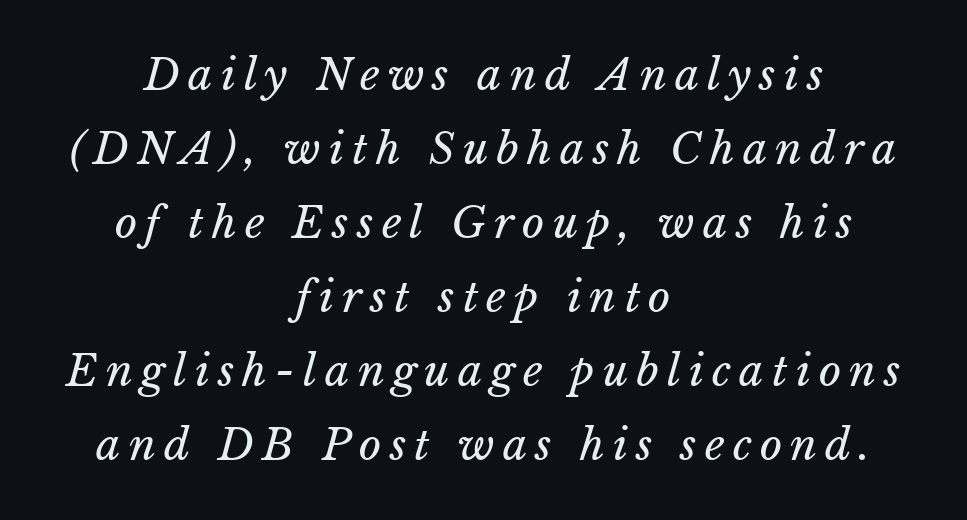
Q: Is the text bold? A: No.
Q: Is the text underlined? A: No.
Q: How is the paragraph aligned? A: Centered.
Q: Width (condensed, normal, or wide)? A: Normal.
Q: Stroke contrast? A: Low.
Q: x-height? A: Medium.
Q: Monospaced? A: No.
